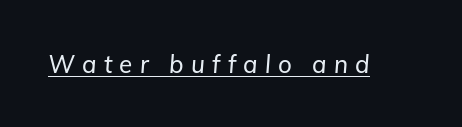
Q: Is the text italic (slanted)? A: Yes, it leans right by about 5 degrees.
Q: Is the text underlined? A: Yes.
Q: Is the spacing between letters normal or unusually wide? A: Unusually wide.
